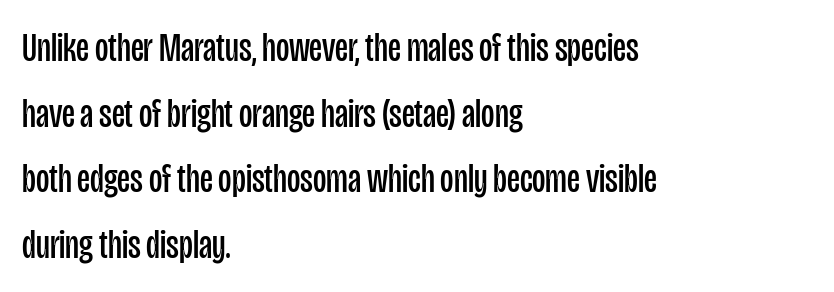
Q: Is the text bold? A: No.
Q: Is the text italic (slanted)? A: No, it is upright.
Q: Is the typeface a serif or a sans-serif typeface? A: Sans-serif.
Q: Is the text underlined? A: No.
Q: How is the paragraph aligned? A: Left-aligned.
Q: Is the spacing between letters normal or unusually wide? A: Normal.
Q: Is the spacing between lines tight, normal or loose? A: Normal.
Q: Width (condensed, normal, or wide)? A: Condensed.
Q: Stroke contrast? A: Low.
Q: x-height? A: Large.
Q: Monospaced? A: No.
